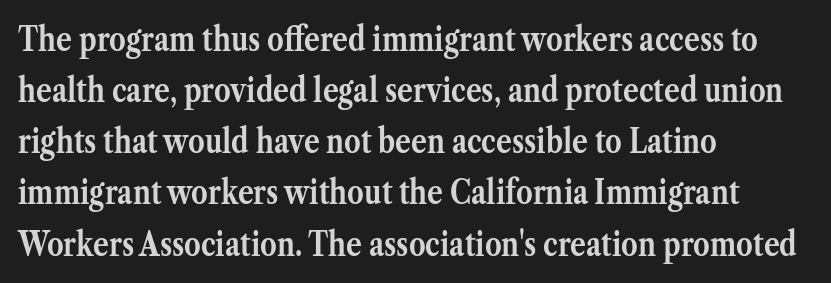
Q: Is the text bold? A: Yes.
Q: Is the text italic (slanted)? A: No, it is upright.
Q: Is the typeface a serif or a sans-serif typeface? A: Serif.
Q: Is the text underlined? A: No.
Q: How is the paragraph aligned? A: Left-aligned.
Q: Is the spacing between letters normal or unusually wide? A: Normal.
Q: Is the spacing between lines tight, normal or loose? A: Normal.
Q: Width (condensed, normal, or wide)? A: Normal.
Q: Stroke contrast? A: Medium.
Q: x-height? A: Medium.
Q: Monospaced? A: No.
